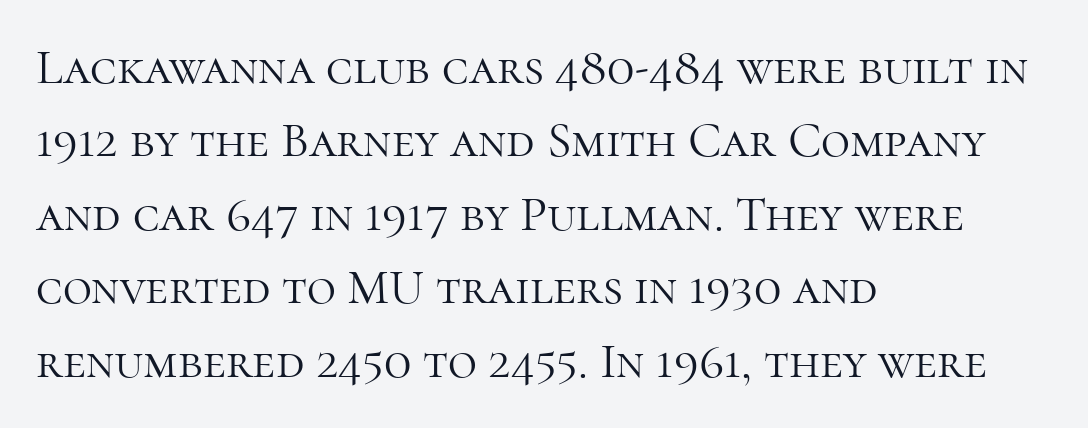
The image shows 50 px light serif type, upright; set left-aligned, normal line spacing (1.47x), normal letter spacing, not underlined; high stroke contrast and a medium x-height.
